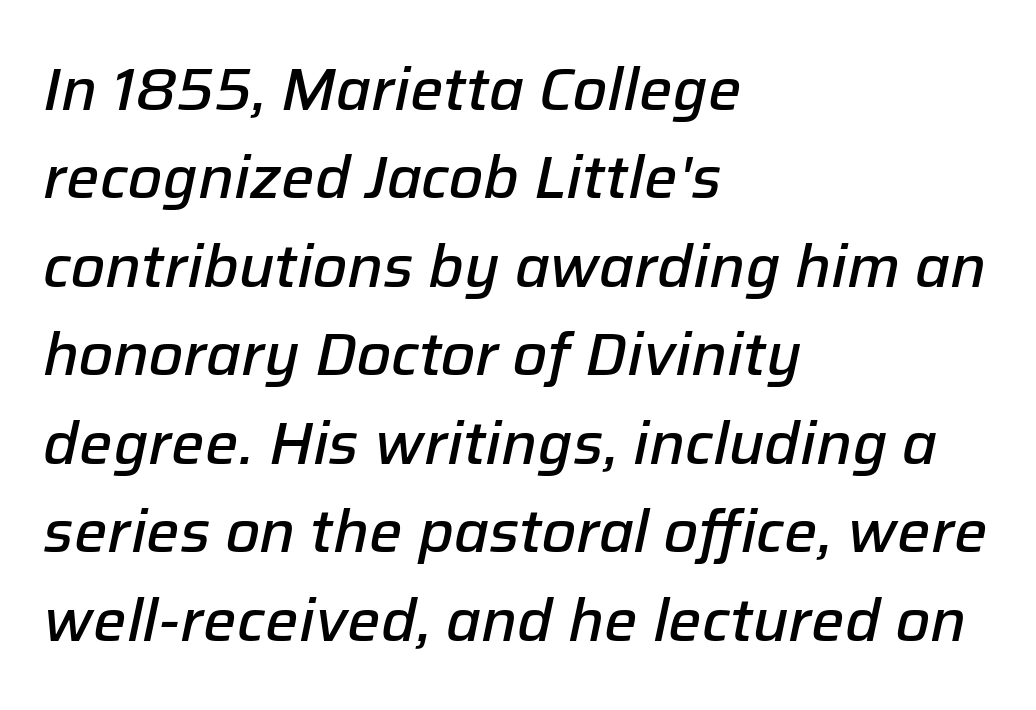
The image shows 59 px semibold type, italic (leaning right); set left-aligned, normal line spacing (1.5x), normal letter spacing, not underlined; low stroke contrast and a medium x-height.
